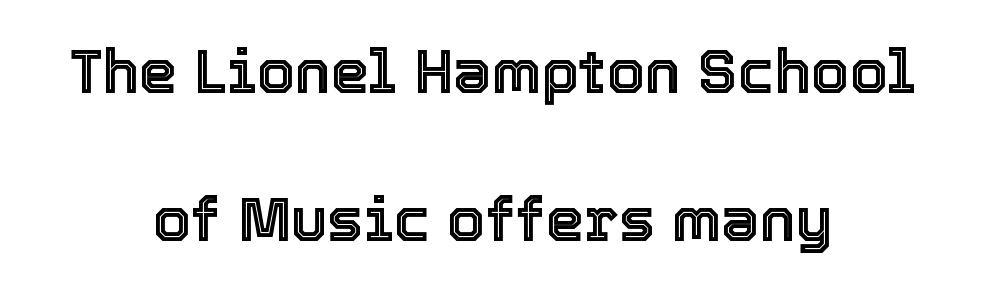
{"italic": "no", "width": "normal", "x_height": "medium", "monospaced": "no", "underline": "no", "align": "center", "line_spacing": "loose", "line_spacing_ratio": 2.42, "letter_spacing": "normal", "letter_spacing_em": 0.0, "glyph_px": 61}
